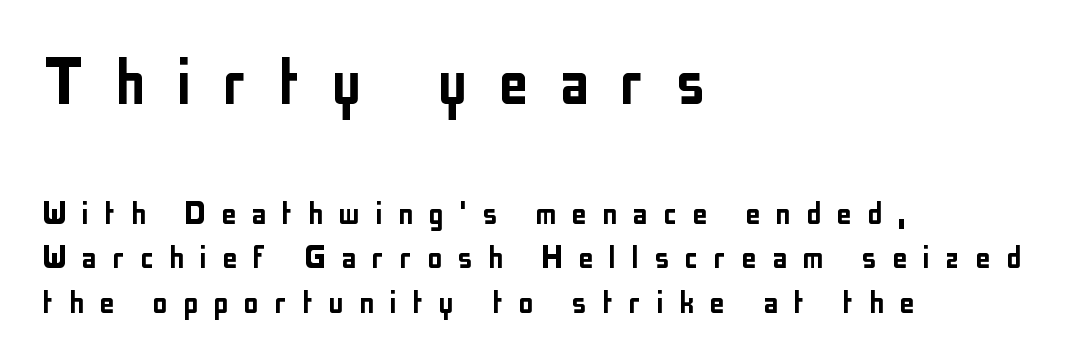
The letters stand straight up with perfectly vertical stems. No word sits above an underline. Is this a sans? Yes — the strokes have no serifs. Character widths vary here, with narrow letters taking less room than wide ones. Compare the two chunks: the upper has the greater cap height. Layout note: lines flush left.
